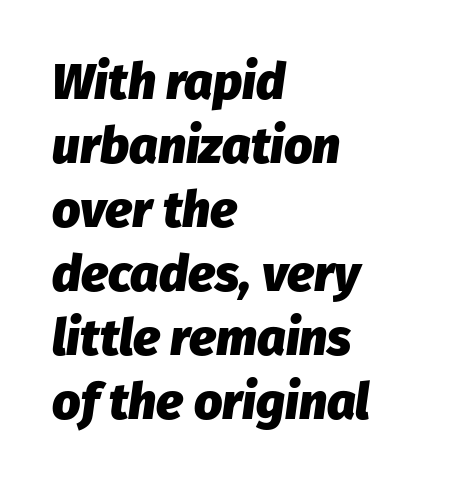
{"italic": "yes", "lean": "right", "slant_degrees": 8, "bold": "yes", "weight": "heavy", "width": "normal", "stroke_contrast": "low", "x_height": "medium", "monospaced": "no", "underline": "no", "align": "left", "line_spacing": "normal", "line_spacing_ratio": 1.28, "letter_spacing": "normal", "letter_spacing_em": 0.0, "glyph_px": 50}
